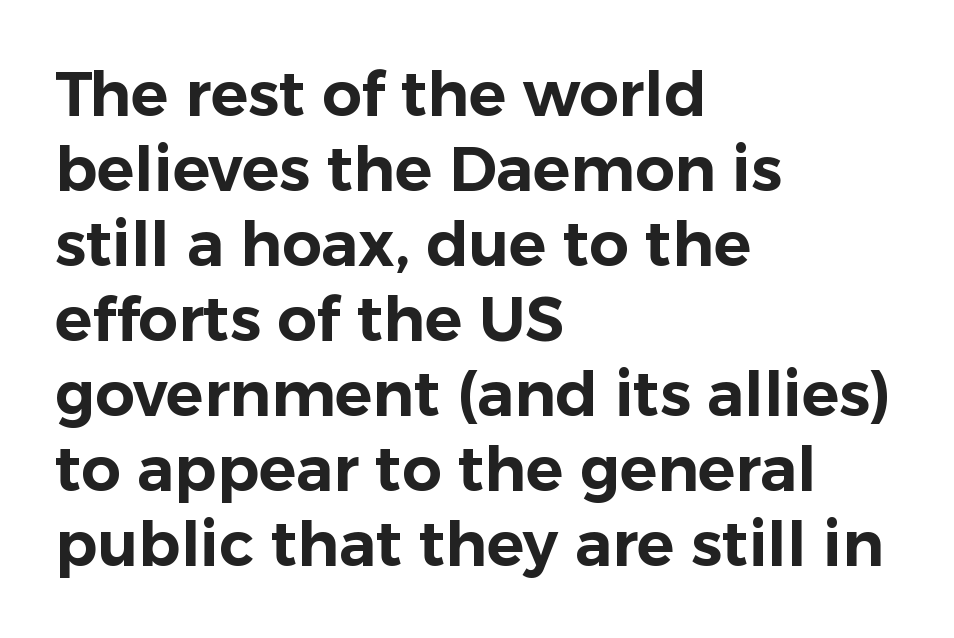
Students, note that the glyphs here touch the page at normal intervals. Only glyphs here, with clear space below each row. A sans-serif font was chosen for this passage. The axis of the letterforms is exactly vertical. Layout note: lines flush left.
